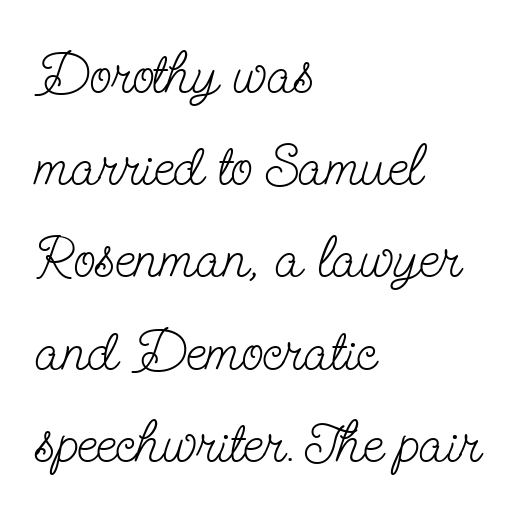
Q: Is the text bold? A: No.
Q: Is the text italic (slanted)? A: Yes.
Q: Is the typeface a serif or a sans-serif typeface? A: Serif.
Q: Is the text underlined? A: No.
Q: How is the paragraph aligned? A: Left-aligned.
Q: Is the spacing between letters normal or unusually wide? A: Normal.
Q: Is the spacing between lines tight, normal or loose? A: Normal.
Q: Width (condensed, normal, or wide)? A: Condensed.
Q: Stroke contrast? A: Low.
Q: x-height? A: Small.
Q: Monospaced? A: No.
